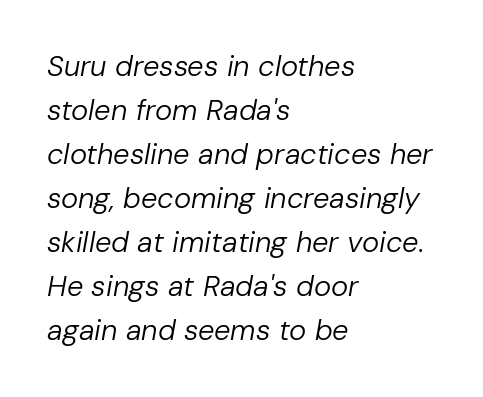
Q: Is the text bold? A: No.
Q: Is the text italic (slanted)? A: Yes, it leans right by about 10 degrees.
Q: Is the text underlined? A: No.
Q: How is the paragraph aligned? A: Left-aligned.
Q: Is the spacing between letters normal or unusually wide? A: Normal.
Q: Is the spacing between lines tight, normal or loose? A: Normal.
Q: Width (condensed, normal, or wide)? A: Normal.
Q: Stroke contrast? A: Low.
Q: x-height? A: Medium.
Q: Monospaced? A: No.
